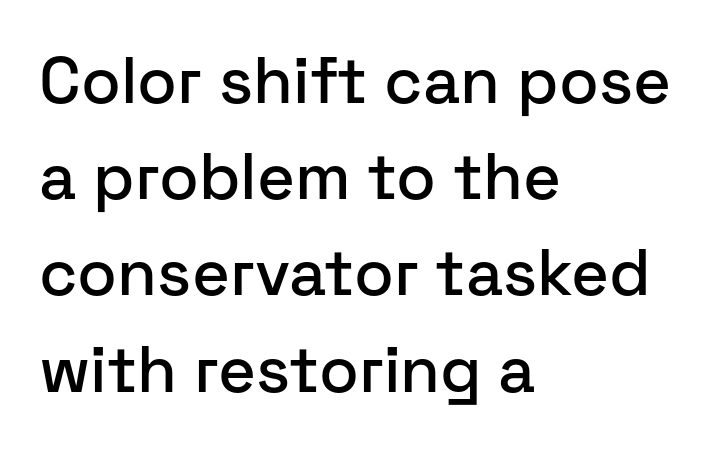
{"serif": "no", "italic": "no", "width": "normal", "stroke_contrast": "low", "x_height": "medium", "monospaced": "no", "underline": "no", "align": "left", "line_spacing": "normal", "line_spacing_ratio": 1.48, "letter_spacing": "normal", "letter_spacing_em": 0.0, "glyph_px": 65}
